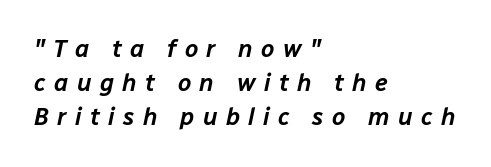
Words appear elongated and porous because spacing is wide. Unmarked baselines from the first word to the last. Typeset ragged right — the left edge is the straight one. Observe the lean: these are italic letterforms. These lines sit exactly where default settings would place them.
